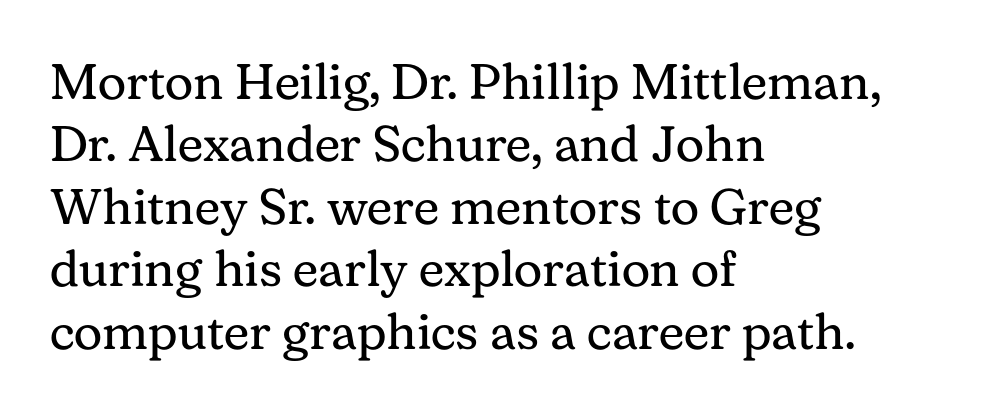
The image shows 50 px regular-weight serif type, upright; set left-aligned, normal line spacing (1.25x), normal letter spacing, not underlined; medium stroke contrast and a medium x-height.
